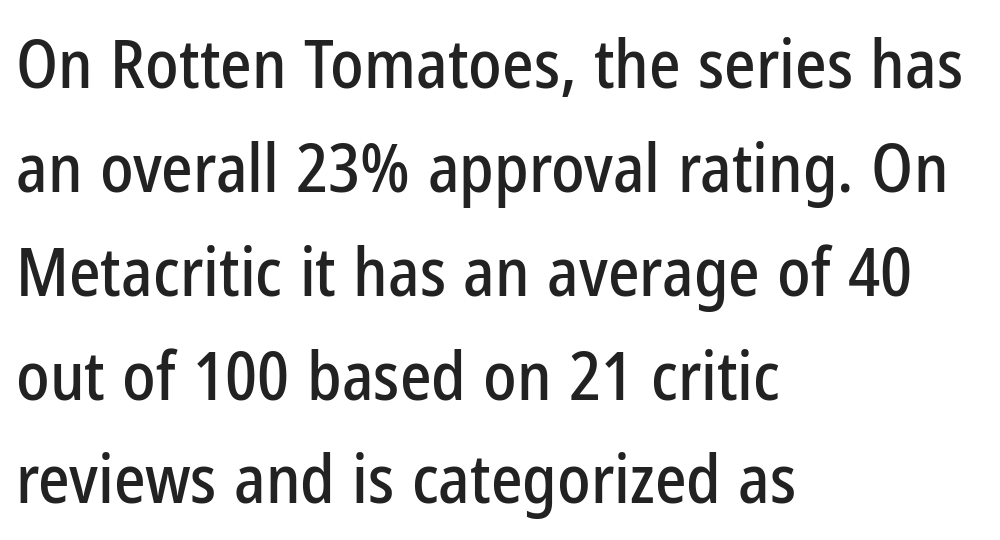
{"serif": "no", "italic": "no", "width": "condensed", "stroke_contrast": "low", "x_height": "medium", "monospaced": "no", "underline": "no", "align": "left", "line_spacing": "normal", "line_spacing_ratio": 1.55, "letter_spacing": "normal", "letter_spacing_em": 0.0, "glyph_px": 67}
